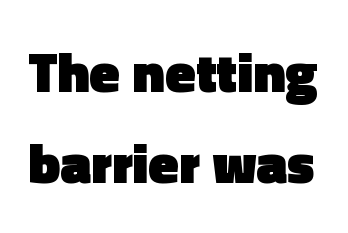
Do the letters lean? They stand straight. Check where the strokes stop: nothing finishes them off — pure sans. Observe the ordinary spacing: letters are neighbours, not strangers. The strip under each line holds only bare page. The glyphs have the mass of a bold cut.
